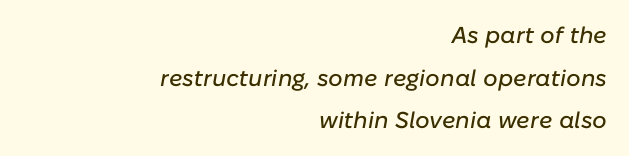
The letters are slanted; this is an italic face. Teacher's note: observe the even right margin — that is flush-right alignment. Anything drawn beneath the words? Only blank space. Tracking here is standard; glyphs follow each other at the usual distance.
